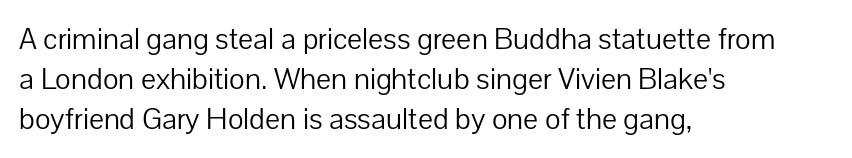
Designer's note — italics off, roman on. Where is the straight margin? On the left. The passage shown is typed in a proportional face where columns would drift. Regular leading. Font category for this specimen: sans-serif. Nothing heavy about these letters — not bold at all.
